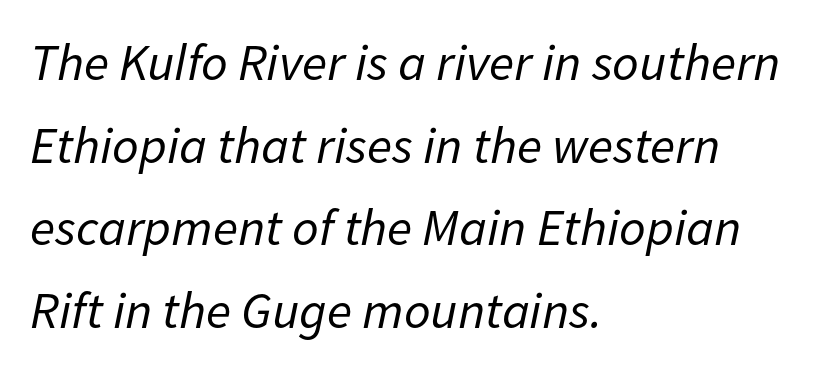
Q: Is the text bold? A: No.
Q: Is the text italic (slanted)? A: Yes, it leans right by about 11 degrees.
Q: Is the text underlined? A: No.
Q: How is the paragraph aligned? A: Left-aligned.
Q: Is the spacing between letters normal or unusually wide? A: Normal.
Q: Is the spacing between lines tight, normal or loose? A: Normal.
Q: Width (condensed, normal, or wide)? A: Normal.
Q: Stroke contrast? A: Low.
Q: x-height? A: Medium.
Q: Monospaced? A: No.
